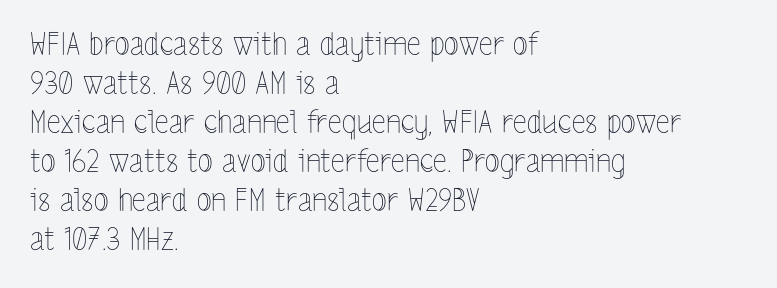
The image shows 31 px thin, condensed type, upright; set left-aligned, normal line spacing (1.26x), normal letter spacing, not underlined; a medium x-height.
